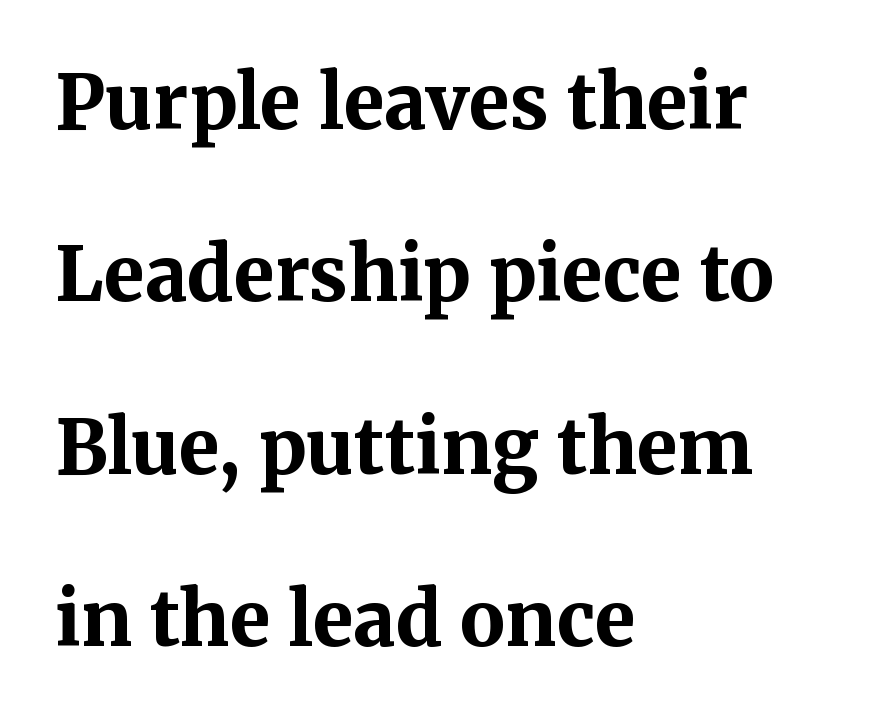
{"serif": "yes", "italic": "no", "bold": "yes", "weight": "bold", "width": "normal", "stroke_contrast": "medium", "x_height": "medium", "monospaced": "no", "underline": "no", "align": "left", "line_spacing": "loose", "line_spacing_ratio": 2.3, "letter_spacing": "normal", "letter_spacing_em": 0.0, "glyph_px": 75}
